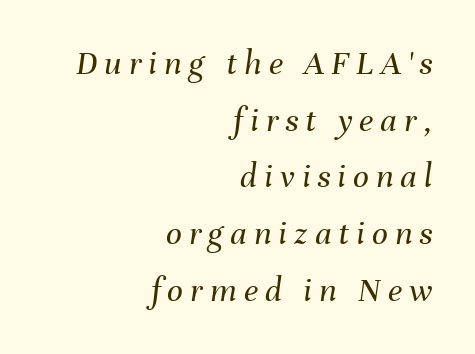
Q: Is the text bold? A: No.
Q: Is the text italic (slanted)? A: Yes, it leans right by about 8 degrees.
Q: Is the text underlined? A: No.
Q: How is the paragraph aligned? A: Right-aligned.
Q: Is the spacing between letters normal or unusually wide? A: Unusually wide.
Q: Is the spacing between lines tight, normal or loose? A: Normal.
Q: Width (condensed, normal, or wide)? A: Normal.
Q: Stroke contrast? A: Medium.
Q: x-height? A: Medium.
Q: Monospaced? A: No.
